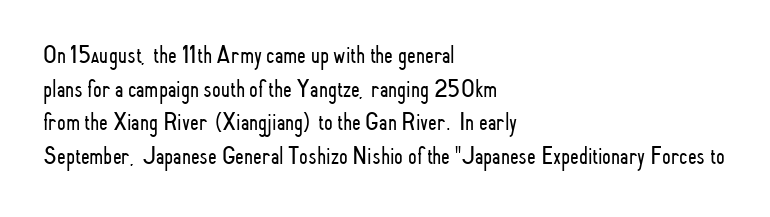
The image shows 25 px text type, upright; set left-aligned, normal line spacing (1.35x), normal letter spacing, not underlined.
